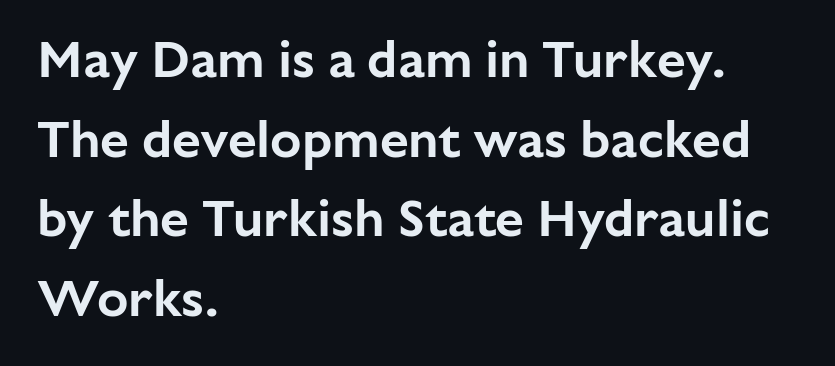
The image shows 52 px sans-serif type, upright; set left-aligned, normal line spacing (1.53x), normal letter spacing, not underlined; low stroke contrast and a medium x-height.
